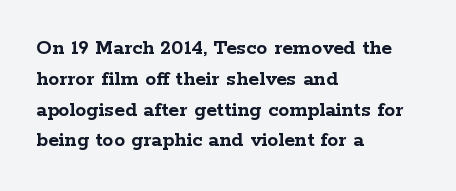
{"italic": "no", "bold": "yes", "underline": "no", "align": "left", "line_spacing": "normal", "line_spacing_ratio": 1.4, "letter_spacing": "normal", "letter_spacing_em": 0.0, "glyph_px": 22}
